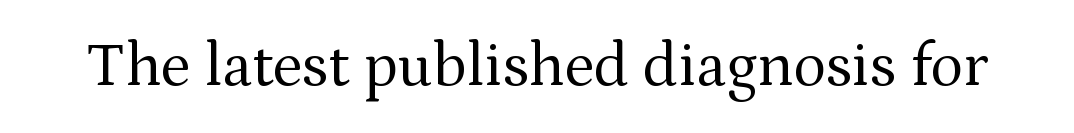
Q: Is the text bold? A: No.
Q: Is the text italic (slanted)? A: No, it is upright.
Q: Is the typeface a serif or a sans-serif typeface? A: Serif.
Q: Is the text underlined? A: No.
Q: Is the spacing between letters normal or unusually wide? A: Normal.
Q: Width (condensed, normal, or wide)? A: Normal.
Q: Stroke contrast? A: Medium.
Q: x-height? A: Medium.
Q: Monospaced? A: No.
